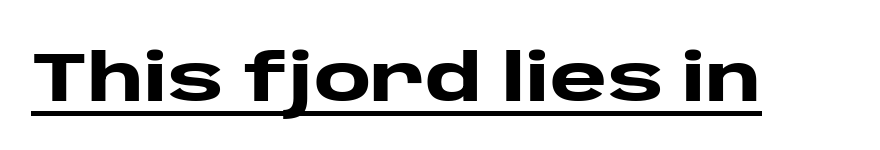
{"serif": "no", "italic": "no", "bold": "yes", "weight": "heavy", "width": "wide", "stroke_contrast": "low", "x_height": "large", "monospaced": "no", "underline": "yes", "letter_spacing": "normal", "letter_spacing_em": 0.0, "glyph_px": 69}
